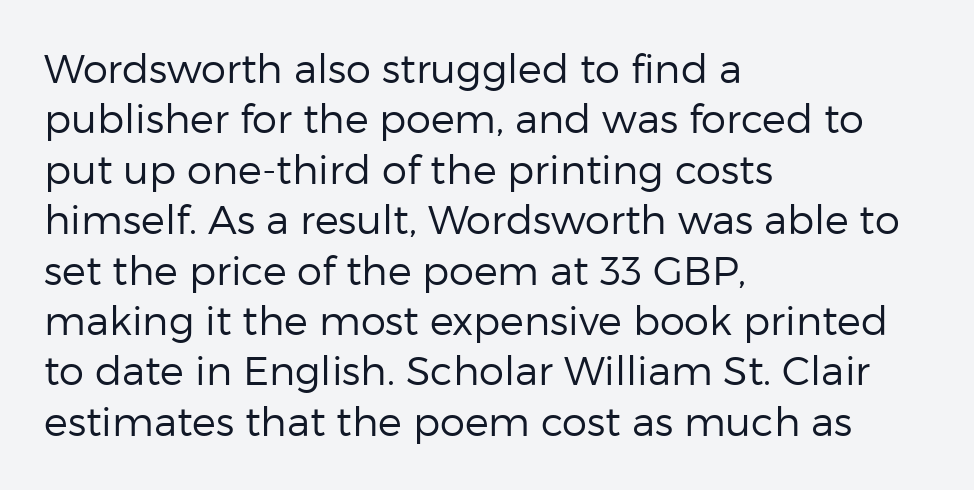
The image shows 40 px regular-weight sans-serif type, upright; set left-aligned, normal line spacing (1.26x), normal letter spacing, not underlined; low stroke contrast and a medium x-height.
